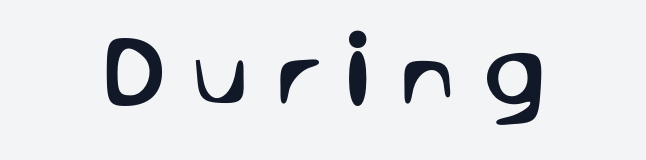
{"serif": "no", "italic": "no", "width": "normal", "stroke_contrast": "low", "x_height": "large", "monospaced": "no", "underline": "no", "letter_spacing": "wide", "letter_spacing_em": 0.31, "glyph_px": 77}
